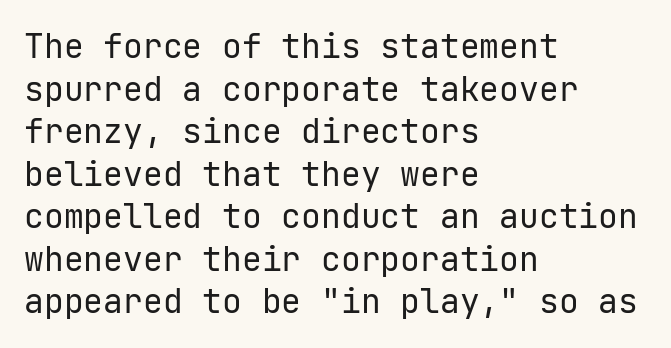
Beneath every word, the page is bare. Compared with typical body copy, the letter spacing here is the same. Do the letters lean? They stand straight. Quick note: interline space is typical.
